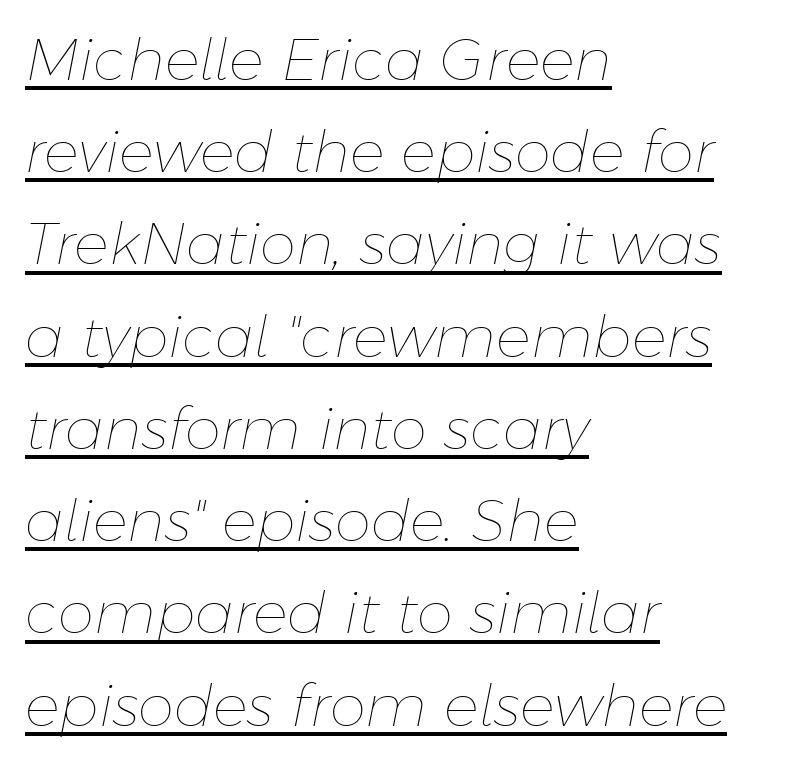
Visually the block forms a straight wall on the left and a jagged coastline on the right. Proportional: the letters do not fall into vertical columns. This sample carries an underscore along the baseline area. Students, observe: this is what conventionally led text looks like.
